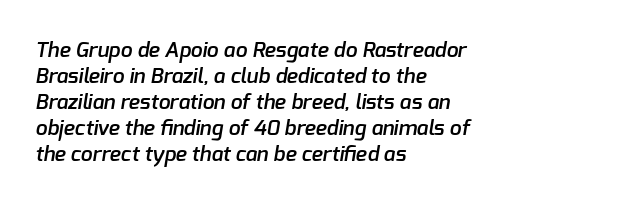
Q: Is the text bold? A: Semi-bold.
Q: Is the text underlined? A: No.
Q: How is the paragraph aligned? A: Left-aligned.
Q: Is the spacing between letters normal or unusually wide? A: Normal.
